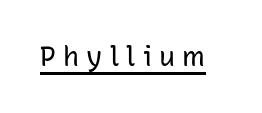
The image shows 27 px text type, upright; set unusually wide letter spacing (+0.26 em), underlined.
